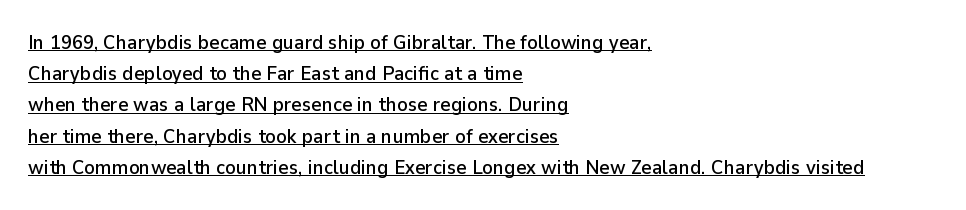
Left-aligned paragraph, ragged on the right. Has an underline been added? It has. A typesetter would call this leading conventional body-copy spacing. Look at the tracking — it's just the regular setting, nothing added. A typesetter would mark this as roman, not italic.
